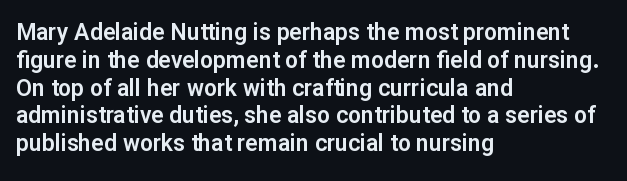
The image shows 23 px text type, upright; set left-aligned, line spacing 1.21x, normal letter spacing, not underlined.
